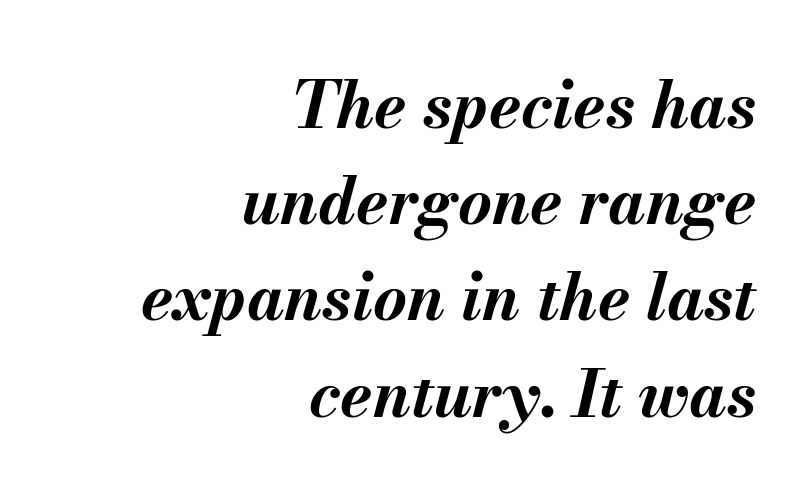
Does the copy run flush right? Yes — the right margin is perfectly even. Character widths vary here, with narrow letters taking less room than wide ones. A dark, heavy texture on the line: the type is bold. Decoration check: the copy has no underline. Tracking here is standard; glyphs follow each other at the usual distance.
